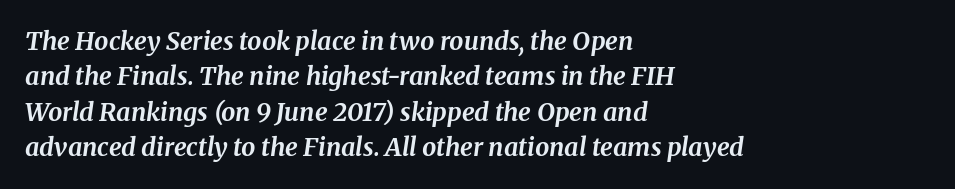
Q: Is the text bold? A: Yes.
Q: Is the text italic (slanted)? A: Yes, it leans right by about 8 degrees.
Q: Is the text underlined? A: No.
Q: How is the paragraph aligned? A: Left-aligned.
Q: Is the spacing between letters normal or unusually wide? A: Normal.
Q: Is the spacing between lines tight, normal or loose? A: Normal.
